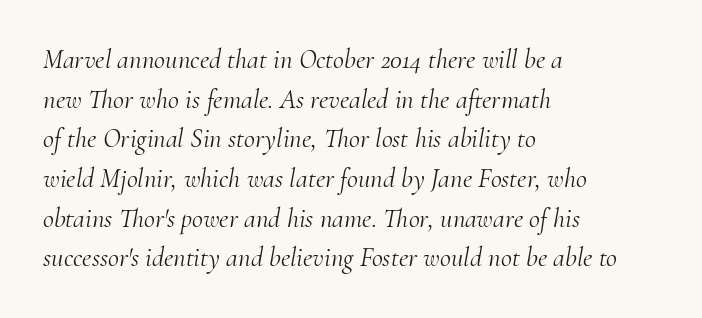
{"italic": "yes", "lean": "right", "slant_degrees": 10, "bold": "no", "underline": "no", "align": "left", "line_spacing": "normal", "line_spacing_ratio": 1.47, "letter_spacing": "normal", "letter_spacing_em": 0.0, "glyph_px": 27}
